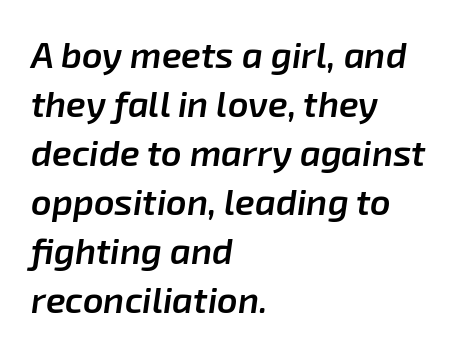
Q: Is the text bold? A: Semi-bold.
Q: Is the text italic (slanted)? A: Yes, it leans right by about 8 degrees.
Q: Is the text underlined? A: No.
Q: How is the paragraph aligned? A: Left-aligned.
Q: Is the spacing between letters normal or unusually wide? A: Normal.
Q: Is the spacing between lines tight, normal or loose? A: Normal.
Q: Width (condensed, normal, or wide)? A: Normal.
Q: Stroke contrast? A: Low.
Q: x-height? A: Medium.
Q: Monospaced? A: No.
